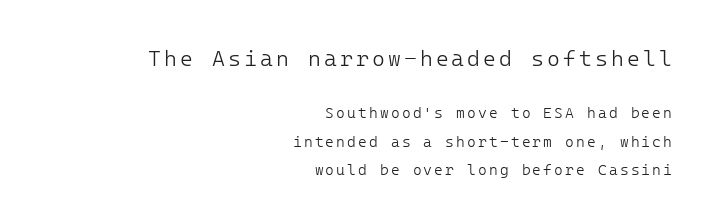
Q: Is the text bold? A: No.
Q: Is the text italic (slanted)? A: No, it is upright.
Q: Is the text underlined? A: No.
Q: How is the paragraph aligned? A: Right-aligned.
Q: Which block of text is set in a larger size, the first (top) or the second (bottom)? A: The first (top) one.
